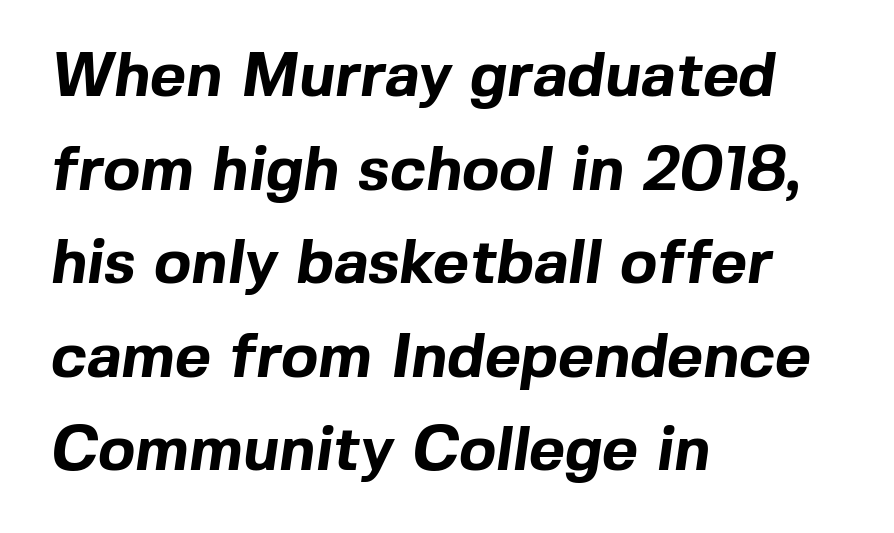
The image shows 62 px bold sans-serif type; set left-aligned, normal line spacing (1.51x), normal letter spacing, not underlined; a medium x-height.
